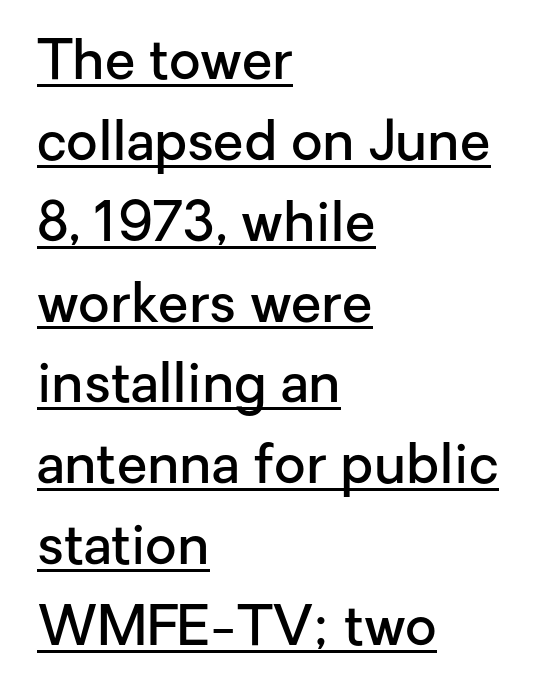
The image shows 55 px semibold sans-serif type, upright; set left-aligned, normal line spacing (1.47x), normal letter spacing, underlined; low stroke contrast and a medium x-height.
